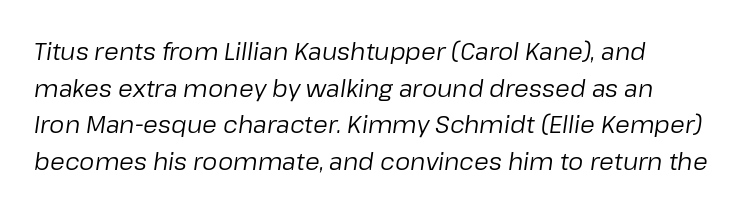
Q: Is the text bold? A: No.
Q: Is the text italic (slanted)? A: Yes, it leans right by about 8 degrees.
Q: Is the text underlined? A: No.
Q: Is the spacing between letters normal or unusually wide? A: Normal.
Q: Is the spacing between lines tight, normal or loose? A: Normal.
